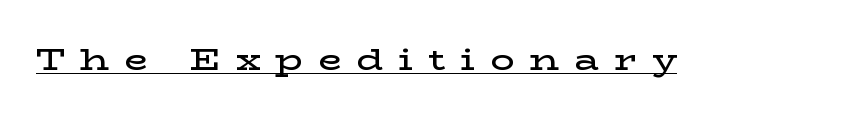
The image shows 30 px semibold, wide serif type, upright; set unusually wide letter spacing (+0.5 em), underlined; low stroke contrast and a medium x-height.
